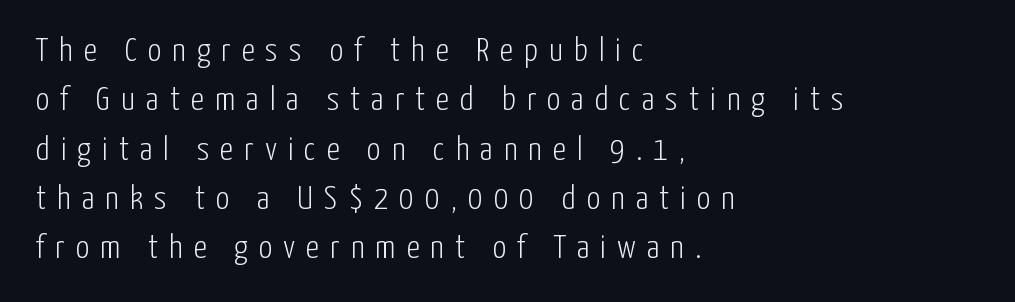
A quiet, ordinary-to-light weight characterises the typeface. The lettering stays uniformly vertical, giving the passage a roman look. Honestly, the row spacing looks completely unremarkable. The letters carry no serifs — their stems end cleanly without finishing strokes.
